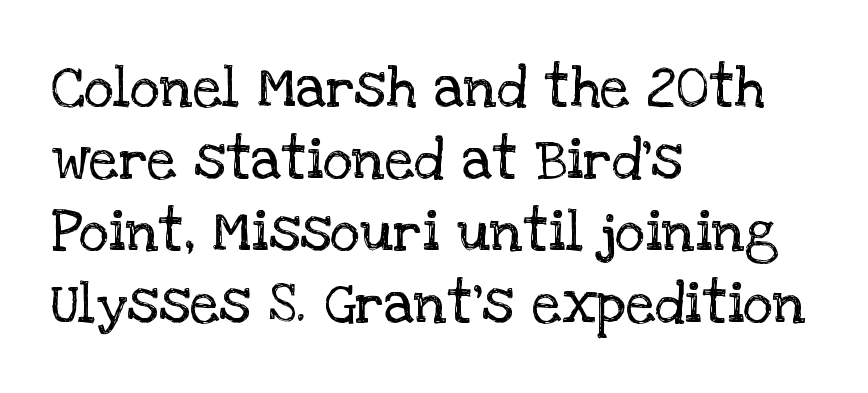
The image shows 58 px regular-weight serif type, upright; set left-aligned, line spacing 1.24x, normal letter spacing, not underlined; low stroke contrast and a large x-height.
